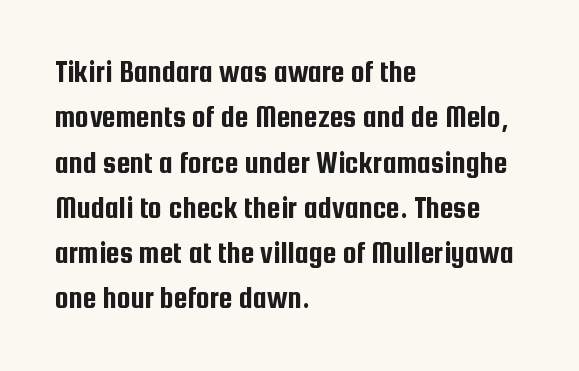
The image shows 31 px condensed sans-serif type, upright; set left-aligned, normal line spacing (1.46x), normal letter spacing, not underlined; low stroke contrast and a medium x-height.
